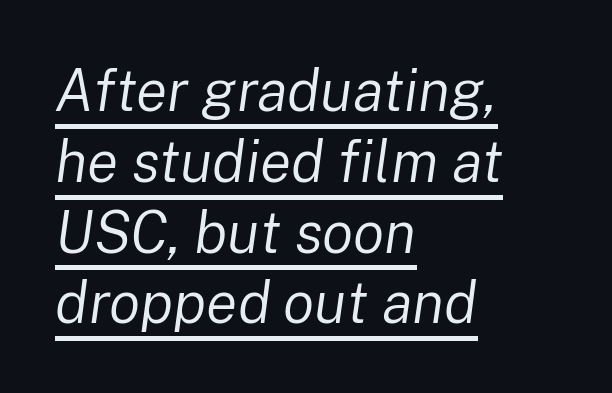
Q: Is the text bold? A: No.
Q: Is the text italic (slanted)? A: Yes, it leans right by about 8 degrees.
Q: Is the text underlined? A: Yes.
Q: How is the paragraph aligned? A: Left-aligned.
Q: Is the spacing between letters normal or unusually wide? A: Normal.
Q: Width (condensed, normal, or wide)? A: Normal.
Q: Stroke contrast? A: Low.
Q: x-height? A: Medium.
Q: Monospaced? A: No.
